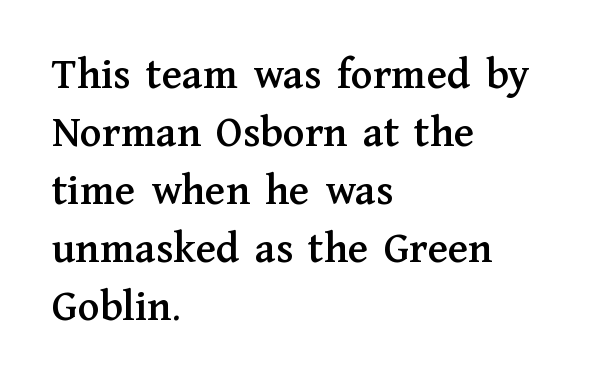
Quick note: interline space is typical. The face used here is rendered with its standard letterfit. The rag falls on the right side of this text block. Underlining? Definitely not there.
